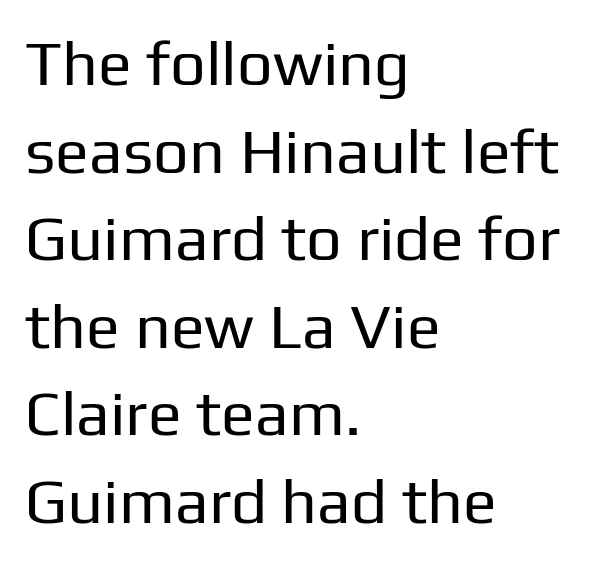
Q: Is the text bold? A: No.
Q: Is the text italic (slanted)? A: No, it is upright.
Q: Is the typeface a serif or a sans-serif typeface? A: Sans-serif.
Q: Is the text underlined? A: No.
Q: How is the paragraph aligned? A: Left-aligned.
Q: Is the spacing between letters normal or unusually wide? A: Normal.
Q: Is the spacing between lines tight, normal or loose? A: Normal.
Q: Width (condensed, normal, or wide)? A: Normal.
Q: Stroke contrast? A: Low.
Q: x-height? A: Medium.
Q: Monospaced? A: No.
